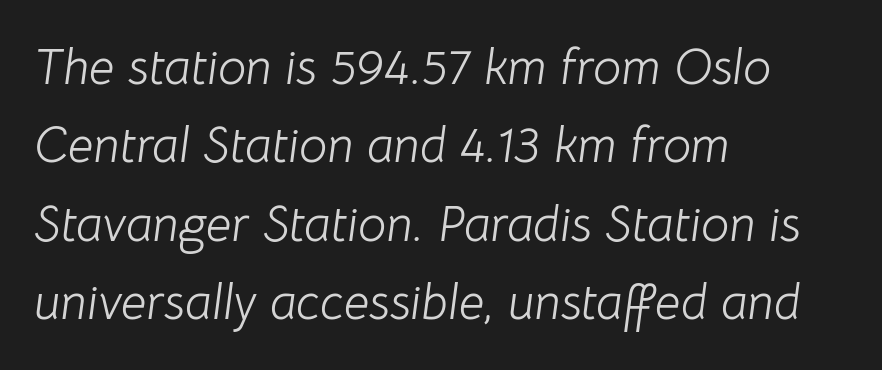
Q: Is the text bold? A: No.
Q: Is the text italic (slanted)? A: Yes, it leans right by about 8 degrees.
Q: Is the text underlined? A: No.
Q: How is the paragraph aligned? A: Left-aligned.
Q: Is the spacing between letters normal or unusually wide? A: Normal.
Q: Is the spacing between lines tight, normal or loose? A: Normal.
Q: Width (condensed, normal, or wide)? A: Normal.
Q: Stroke contrast? A: Low.
Q: x-height? A: Medium.
Q: Monospaced? A: No.
